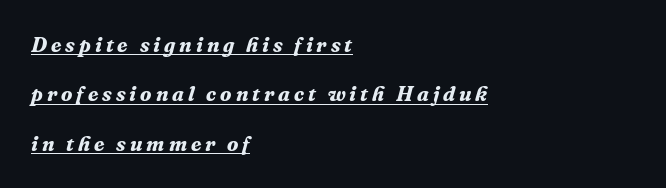
The image shows 21 px bold type, italic (leaning right); set left-aligned, loose line spacing (2.35x), underlined.
